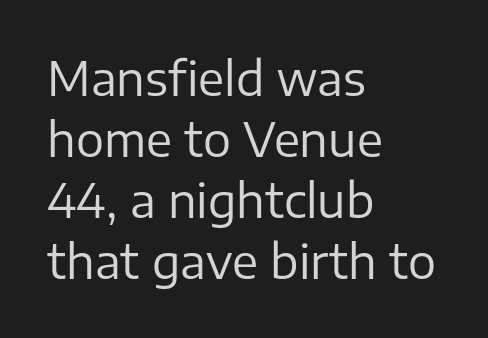
The image shows 47 px regular-weight sans-serif type, upright; set left-aligned, normal line spacing (1.3x), normal letter spacing, not underlined; low stroke contrast and a medium x-height.
